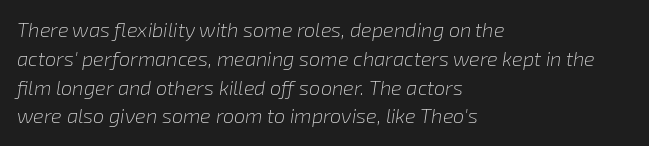
Q: Is the text bold? A: No.
Q: Is the text italic (slanted)? A: Yes, it leans right by about 8 degrees.
Q: Is the text underlined? A: No.
Q: How is the paragraph aligned? A: Left-aligned.
Q: Is the spacing between letters normal or unusually wide? A: Normal.
Q: Is the spacing between lines tight, normal or loose? A: Normal.
